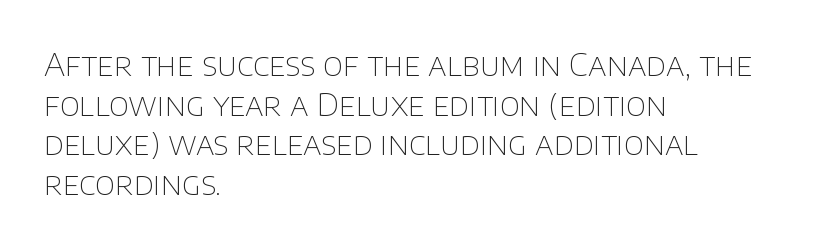
Q: Is the text bold? A: No.
Q: Is the text italic (slanted)? A: No, it is upright.
Q: Is the typeface a serif or a sans-serif typeface? A: Sans-serif.
Q: Is the text underlined? A: No.
Q: How is the paragraph aligned? A: Left-aligned.
Q: Is the spacing between letters normal or unusually wide? A: Normal.
Q: Is the spacing between lines tight, normal or loose? A: Normal.
Q: Width (condensed, normal, or wide)? A: Normal.
Q: Stroke contrast? A: Low.
Q: x-height? A: Large.
Q: Monospaced? A: No.
